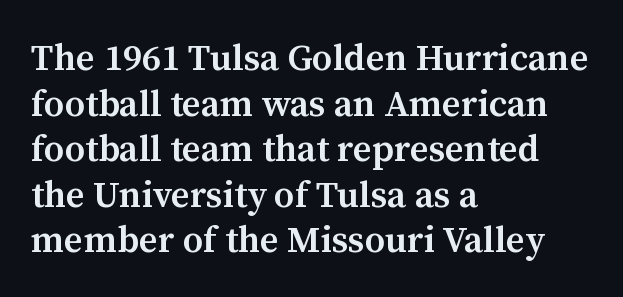
Q: Is the text bold? A: Semi-bold.
Q: Is the text italic (slanted)? A: No, it is upright.
Q: Is the typeface a serif or a sans-serif typeface? A: Serif.
Q: Is the text underlined? A: No.
Q: How is the paragraph aligned? A: Left-aligned.
Q: Is the spacing between letters normal or unusually wide? A: Normal.
Q: Width (condensed, normal, or wide)? A: Normal.
Q: Stroke contrast? A: Medium.
Q: x-height? A: Medium.
Q: Monospaced? A: No.
